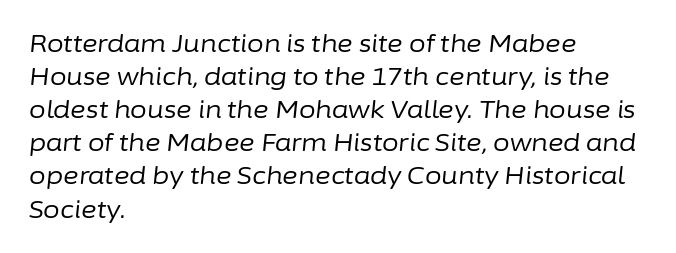
Q: Is the text bold? A: No.
Q: Is the text italic (slanted)? A: Yes, it leans right by about 6 degrees.
Q: Is the text underlined? A: No.
Q: How is the paragraph aligned? A: Left-aligned.
Q: Is the spacing between letters normal or unusually wide? A: Normal.
Q: Is the spacing between lines tight, normal or loose? A: Normal.
